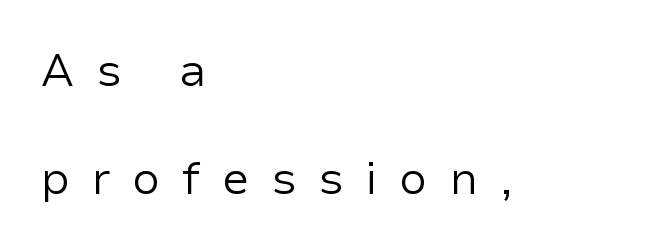
The image shows 45 px regular-weight sans-serif type, upright; set left-aligned, loose line spacing (2.4x), unusually wide letter spacing (+0.48 em), not underlined; low stroke contrast and a medium x-height.
